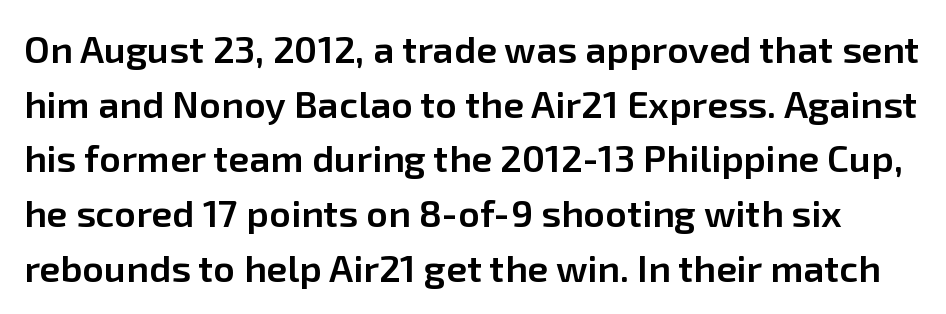
Q: Is the text bold? A: Semi-bold.
Q: Is the text italic (slanted)? A: No, it is upright.
Q: Is the typeface a serif or a sans-serif typeface? A: Sans-serif.
Q: Is the text underlined? A: No.
Q: Is the spacing between letters normal or unusually wide? A: Normal.
Q: Is the spacing between lines tight, normal or loose? A: Normal.
Q: Width (condensed, normal, or wide)? A: Normal.
Q: Stroke contrast? A: Low.
Q: x-height? A: Medium.
Q: Monospaced? A: No.
